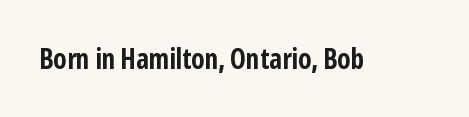
Is this a fixed-width face? No — the glyphs have proportional, varying widths. The face used here has the dense, thick strokes of a bold. The passage shown is not underscored anywhere. Examine the stroke ends and you'll find no serifs.
